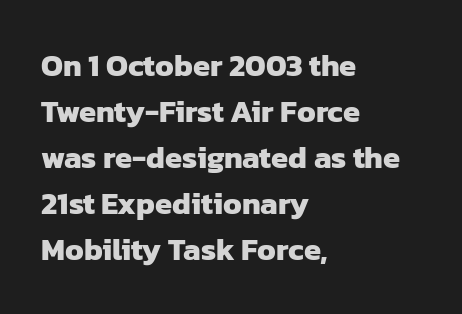
Q: Is the text bold? A: Yes.
Q: Is the typeface a serif or a sans-serif typeface? A: Sans-serif.
Q: Is the text underlined? A: No.
Q: How is the paragraph aligned? A: Left-aligned.
Q: Is the spacing between letters normal or unusually wide? A: Normal.
Q: Is the spacing between lines tight, normal or loose? A: Normal.
Q: Width (condensed, normal, or wide)? A: Normal.
Q: Stroke contrast? A: Low.
Q: x-height? A: Medium.
Q: Monospaced? A: No.
